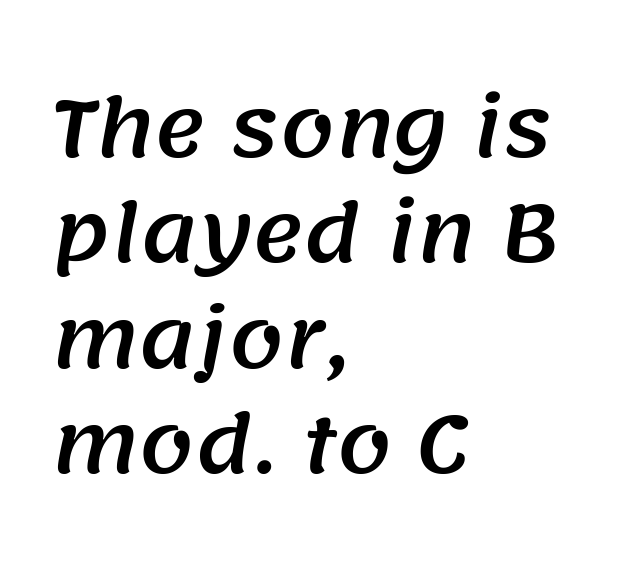
Q: Is the typeface a serif or a sans-serif typeface? A: Sans-serif.
Q: Is the text underlined? A: No.
Q: How is the paragraph aligned? A: Left-aligned.
Q: Is the spacing between letters normal or unusually wide? A: Normal.
Q: Is the spacing between lines tight, normal or loose? A: Normal.
Q: Width (condensed, normal, or wide)? A: Normal.
Q: Stroke contrast? A: Medium.
Q: x-height? A: Large.
Q: Monospaced? A: No.
